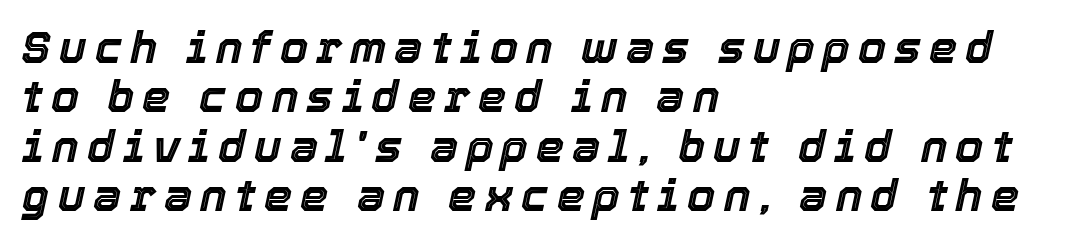
The image shows 45 px text type, italic (leaning right); set left-aligned, tight line spacing (1.1x), not underlined; a medium x-height.
